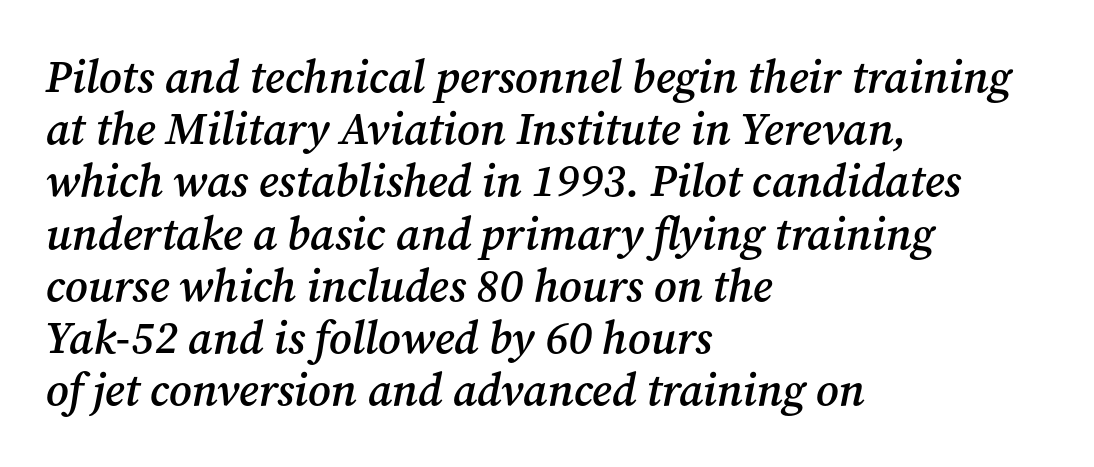
Q: Is the text bold? A: Semi-bold.
Q: Is the text italic (slanted)? A: Yes, it leans right by about 12 degrees.
Q: Is the typeface a serif or a sans-serif typeface? A: Serif.
Q: Is the text underlined? A: No.
Q: How is the paragraph aligned? A: Left-aligned.
Q: Is the spacing between letters normal or unusually wide? A: Normal.
Q: Width (condensed, normal, or wide)? A: Normal.
Q: Stroke contrast? A: Medium.
Q: x-height? A: Medium.
Q: Monospaced? A: No.
